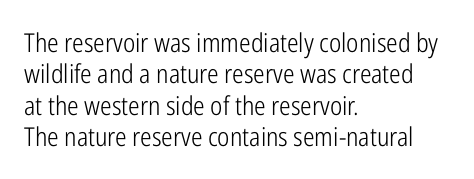
What stands out about the letter spacing? Nothing — it is the standard amount. The rendering anchors every line to the left-hand side. A light-to-regular cut is what we see here. Ordinary non-slanted type is in use.
